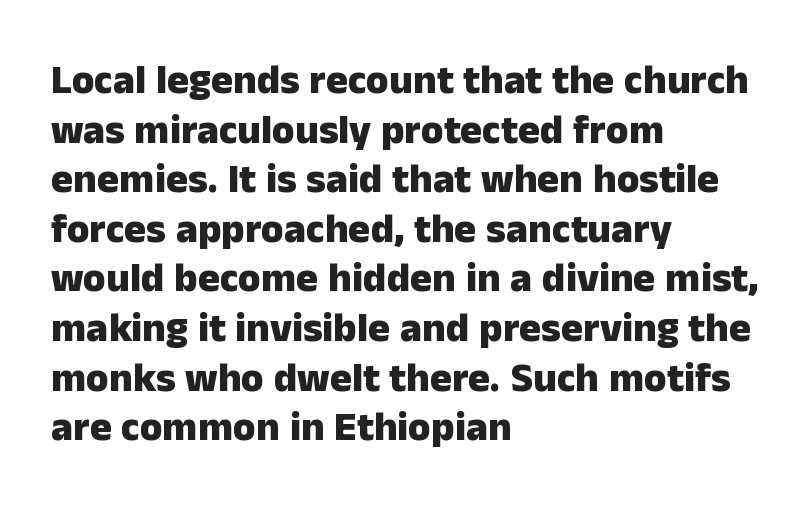
{"serif": "no", "italic": "no", "bold": "yes", "weight": "heavy", "width": "normal", "stroke_contrast": "low", "x_height": "medium", "monospaced": "no", "underline": "no", "align": "left", "line_spacing_ratio": 1.21, "letter_spacing": "normal", "letter_spacing_em": 0.0, "glyph_px": 41}
